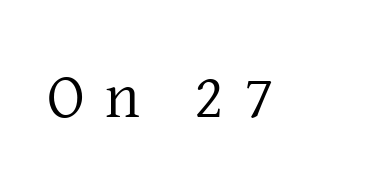
The image shows 63 px regular-weight serif type, upright; set unusually wide letter spacing (+0.32 em), not underlined; low stroke contrast and a medium x-height.
